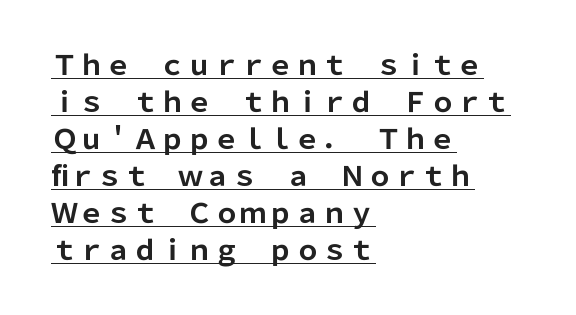
Q: Is the text bold? A: Yes.
Q: Is the text italic (slanted)? A: No, it is upright.
Q: Is the text underlined? A: Yes.
Q: How is the paragraph aligned? A: Left-aligned.
Q: Is the spacing between letters normal or unusually wide? A: Normal.
Q: Is the spacing between lines tight, normal or loose? A: Normal.
